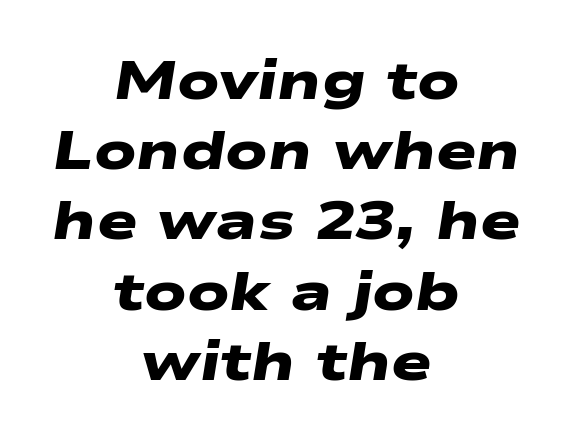
The image shows 54 px heavy, wide sans-serif type; set centered, normal line spacing (1.3x), normal letter spacing, not underlined; low stroke contrast and a medium x-height.
